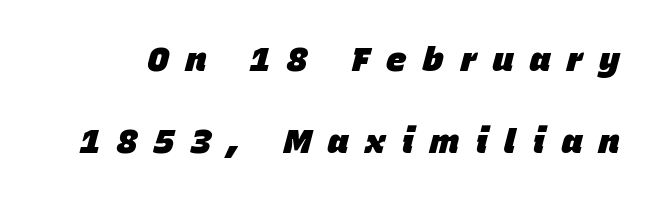
The image shows 34 px heavy type, italic (leaning right); set loose line spacing (2.4x), unusually wide letter spacing (+0.49 em), not underlined; low stroke contrast and a large x-height.
